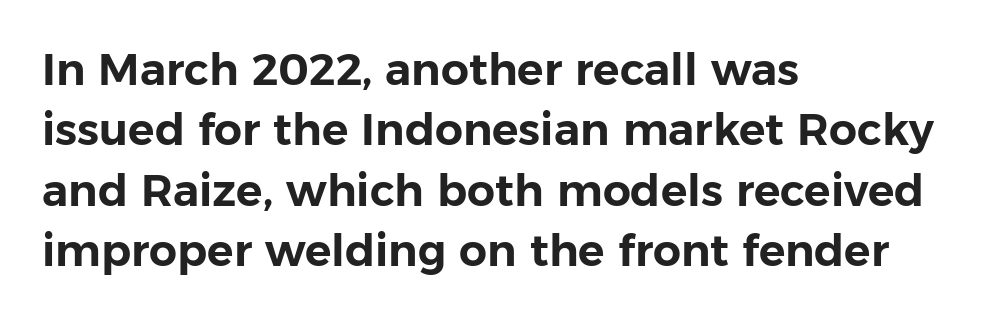
Q: Is the text italic (slanted)? A: No, it is upright.
Q: Is the typeface a serif or a sans-serif typeface? A: Sans-serif.
Q: Is the text underlined? A: No.
Q: How is the paragraph aligned? A: Left-aligned.
Q: Is the spacing between letters normal or unusually wide? A: Normal.
Q: Is the spacing between lines tight, normal or loose? A: Normal.
Q: Width (condensed, normal, or wide)? A: Normal.
Q: Stroke contrast? A: Low.
Q: x-height? A: Medium.
Q: Monospaced? A: No.
